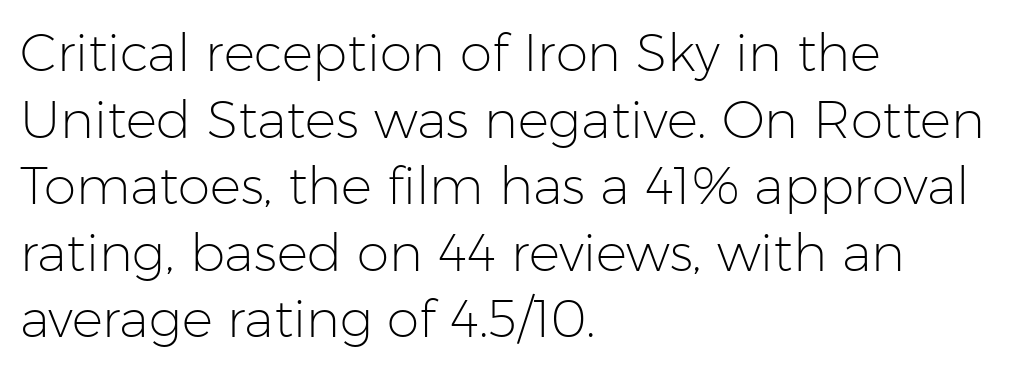
{"serif": "no", "italic": "no", "bold": "no", "weight": "light", "width": "normal", "stroke_contrast": "low", "x_height": "medium", "monospaced": "no", "underline": "no", "align": "left", "line_spacing": "normal", "line_spacing_ratio": 1.28, "letter_spacing": "normal", "letter_spacing_em": 0.0, "glyph_px": 52}
